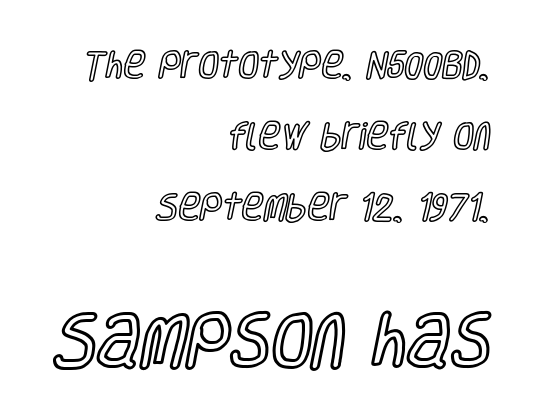
Q: Is the text italic (slanted)? A: Yes.
Q: Is the text underlined? A: No.
Q: How is the paragraph aligned? A: Right-aligned.
Q: Is the spacing between letters normal or unusually wide? A: Normal.
Q: Is the spacing between lines tight, normal or loose? A: Loose.
Q: Which block of text is set in a larger size, the first (top) or the second (bottom)? A: The second (bottom) one.
Q: Width (condensed, normal, or wide)? A: Condensed.
Q: x-height? A: Large.
Q: Monospaced? A: No.
